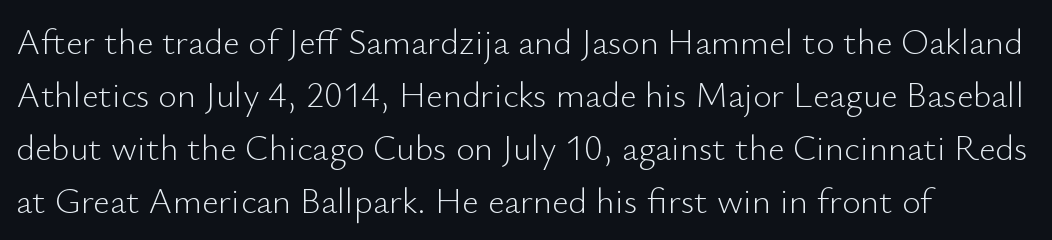
The image shows 36 px light sans-serif type, upright; set left-aligned, normal line spacing (1.47x), normal letter spacing, not underlined; low stroke contrast and a small x-height.
